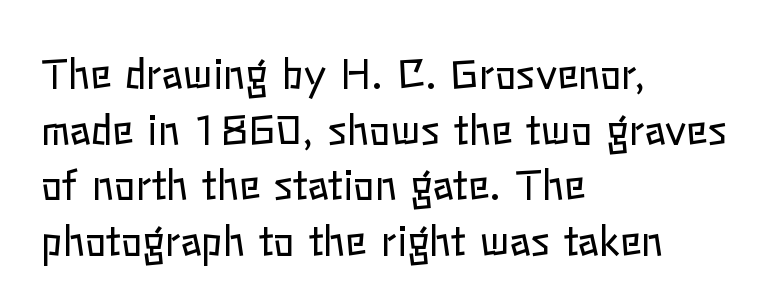
The image shows 40 px regular-weight type, upright; set left-aligned, normal line spacing (1.39x), normal letter spacing, not underlined; low stroke contrast and a medium x-height.
